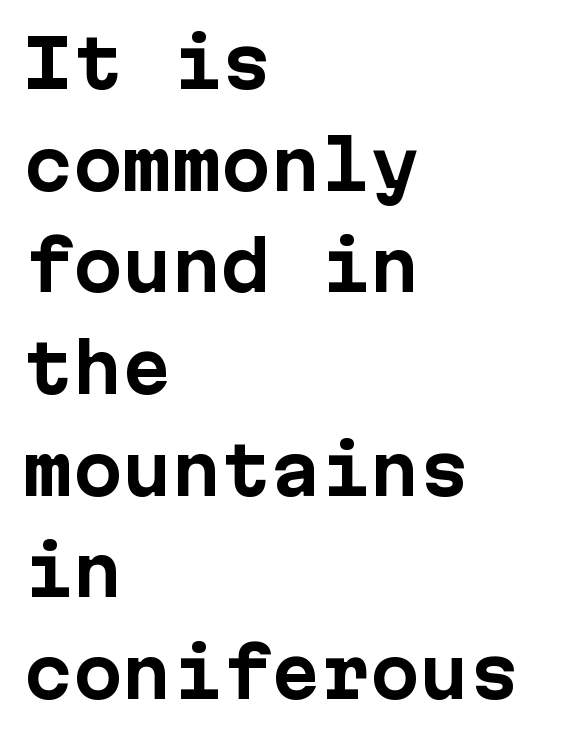
{"serif": "no", "italic": "no", "bold": "yes", "weight": "bold", "width": "normal", "stroke_contrast": "low", "x_height": "medium", "monospaced": "yes", "underline": "no", "align": "left", "line_spacing": "normal", "line_spacing_ratio": 1.54, "letter_spacing": "normal", "letter_spacing_em": 0.0, "glyph_px": 66}
